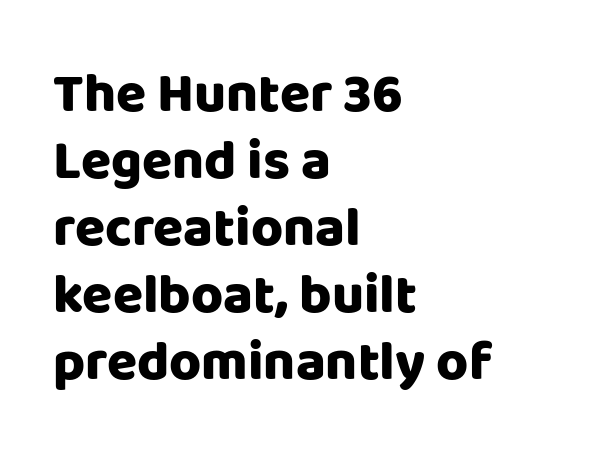
To sum up the face: it is a sans, with no serifs. This is roman type, the default non-slanted kind. Does extra space separate the letters? No, they use regular spacing. This sample has the flowing, uneven cadence of proportional lettering.
